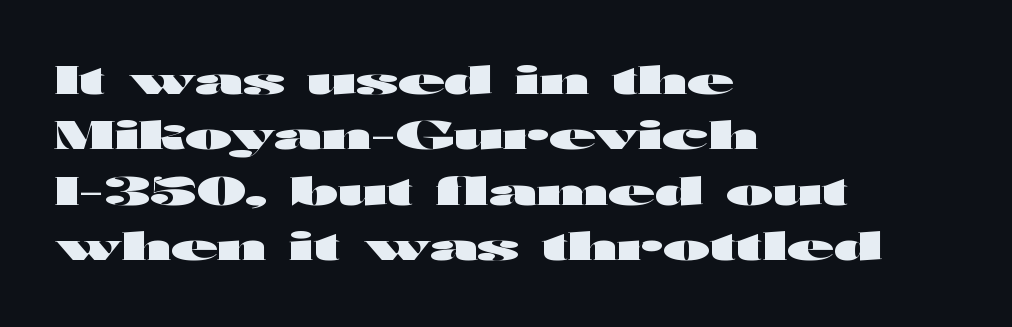
The rendering uses a moderate line-height, typical for paragraphs. Words float on clear page, feet unadorned. Ordinary non-slanted type is in use. The type family on display is of the sans-serif kind.
